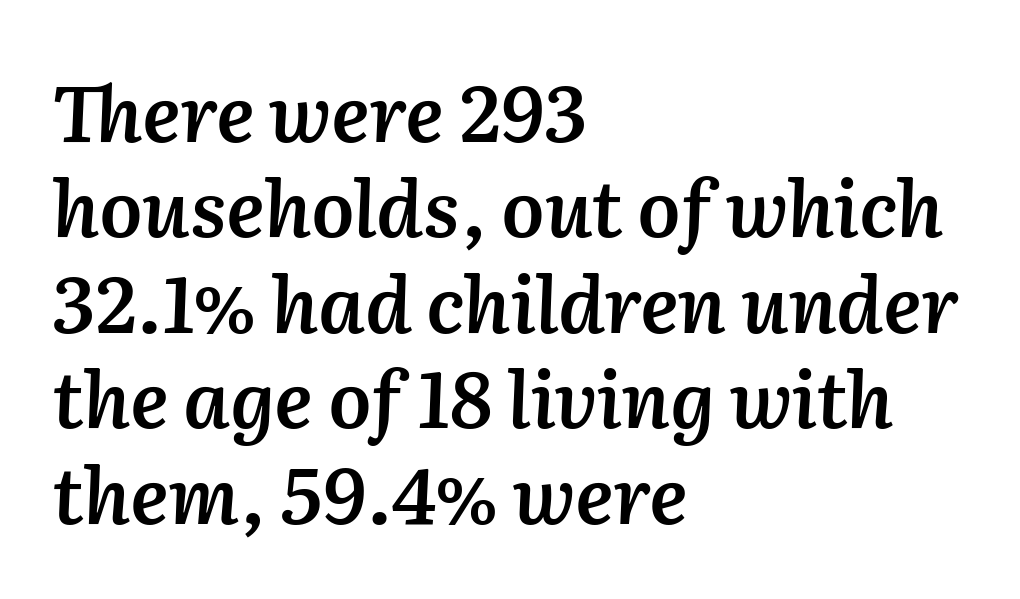
{"italic": "yes", "lean": "right", "slant_degrees": 2, "bold": "semi", "weight": "semibold", "width": "normal", "stroke_contrast": "medium", "x_height": "medium", "monospaced": "no", "underline": "no", "align": "left", "line_spacing_ratio": 1.24, "letter_spacing": "normal", "letter_spacing_em": 0.0, "glyph_px": 77}
